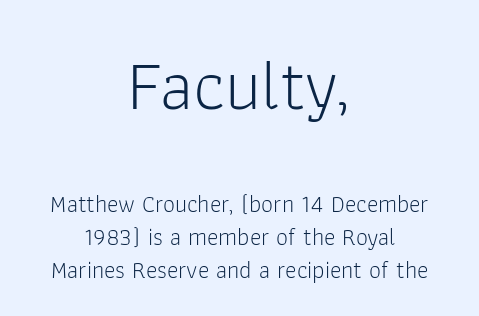
Q: Is the text bold? A: No.
Q: Is the text italic (slanted)? A: No, it is upright.
Q: Is the typeface a serif or a sans-serif typeface? A: Sans-serif.
Q: Is the text underlined? A: No.
Q: How is the paragraph aligned? A: Centered.
Q: Is the spacing between letters normal or unusually wide? A: Normal.
Q: Is the spacing between lines tight, normal or loose? A: Normal.
Q: Which block of text is set in a larger size, the first (top) or the second (bottom)? A: The first (top) one.
Q: Width (condensed, normal, or wide)? A: Normal.
Q: Stroke contrast? A: Low.
Q: x-height? A: Medium.
Q: Monospaced? A: No.
